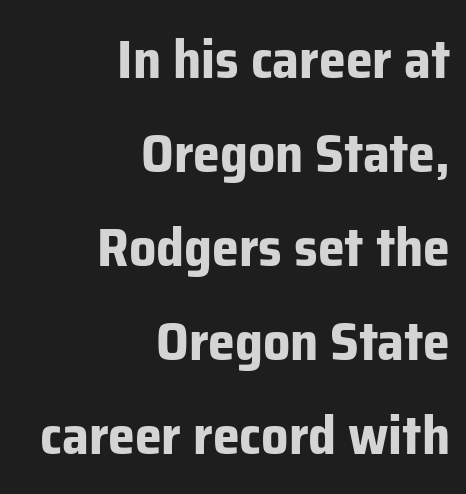
Q: Is the text bold? A: Yes.
Q: Is the text italic (slanted)? A: No, it is upright.
Q: Is the typeface a serif or a sans-serif typeface? A: Sans-serif.
Q: Is the text underlined? A: No.
Q: How is the paragraph aligned? A: Right-aligned.
Q: Is the spacing between letters normal or unusually wide? A: Normal.
Q: Width (condensed, normal, or wide)? A: Normal.
Q: Stroke contrast? A: Low.
Q: x-height? A: Medium.
Q: Monospaced? A: No.
